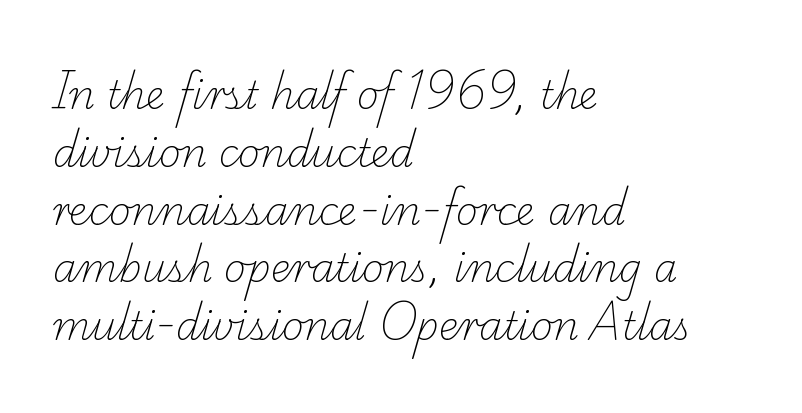
Q: Is the text bold? A: No.
Q: Is the typeface a serif or a sans-serif typeface? A: Serif.
Q: Is the text underlined? A: No.
Q: How is the paragraph aligned? A: Left-aligned.
Q: Is the spacing between letters normal or unusually wide? A: Normal.
Q: Is the spacing between lines tight, normal or loose? A: Normal.
Q: Width (condensed, normal, or wide)? A: Normal.
Q: Stroke contrast? A: Low.
Q: x-height? A: Small.
Q: Monospaced? A: No.
